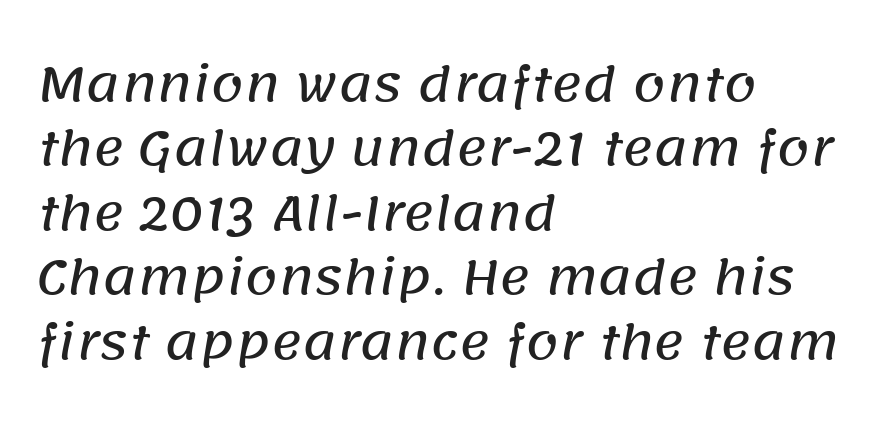
{"serif": "no", "width": "normal", "stroke_contrast": "low", "x_height": "large", "monospaced": "no", "underline": "no", "align": "left", "line_spacing": "normal", "line_spacing_ratio": 1.37, "letter_spacing": "normal", "letter_spacing_em": 0.0, "glyph_px": 47}
